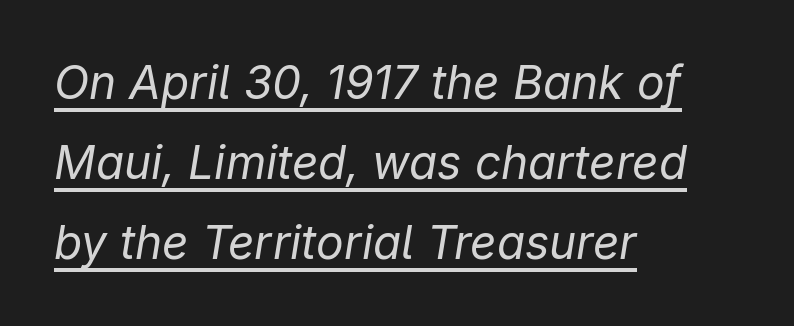
These lines are rendered in a variable-pitch font. The rendering applies a slant to the glyphs. Horizontally, the lines are justified to the leading edge only. The passage shown is not bold in any degree. The tracking reads as untouched default to a designer's eye. Descenders here cross a horizontal rule under the line.
